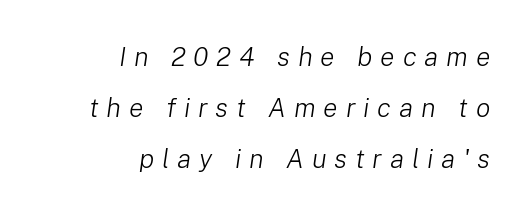
{"italic": "yes", "lean": "right", "slant_degrees": 8, "bold": "no", "underline": "no", "align": "right", "line_spacing_ratio": 1.88, "letter_spacing": "wide", "letter_spacing_em": 0.29, "glyph_px": 27}
